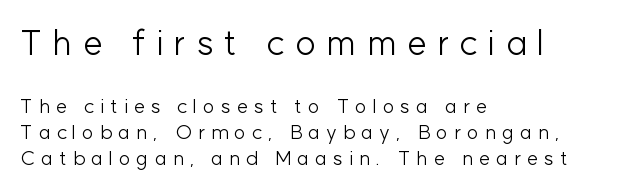
The image shows 35 px light sans-serif type, upright; set left-aligned, normal line spacing (1.29x), unusually wide letter spacing (+0.3 em), not underlined; the first (top) block is 1.75x larger; low stroke contrast and a medium x-height.
